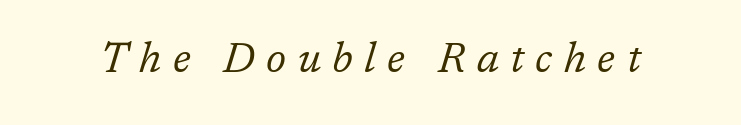
The image shows 42 px regular-weight serif type, italic (leaning right); set unusually wide letter spacing (+0.27 em), not underlined; low stroke contrast and a medium x-height.
